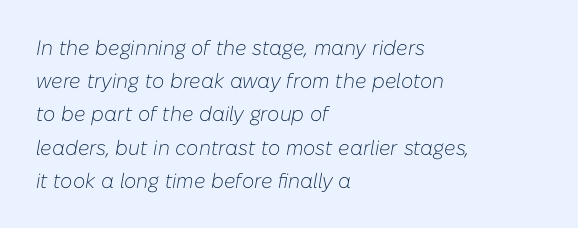
{"italic": "yes", "lean": "right", "slant_degrees": 10, "bold": "no", "underline": "no", "align": "left", "line_spacing": "normal", "line_spacing_ratio": 1.58, "letter_spacing": "normal", "letter_spacing_em": 0.0, "glyph_px": 21}
